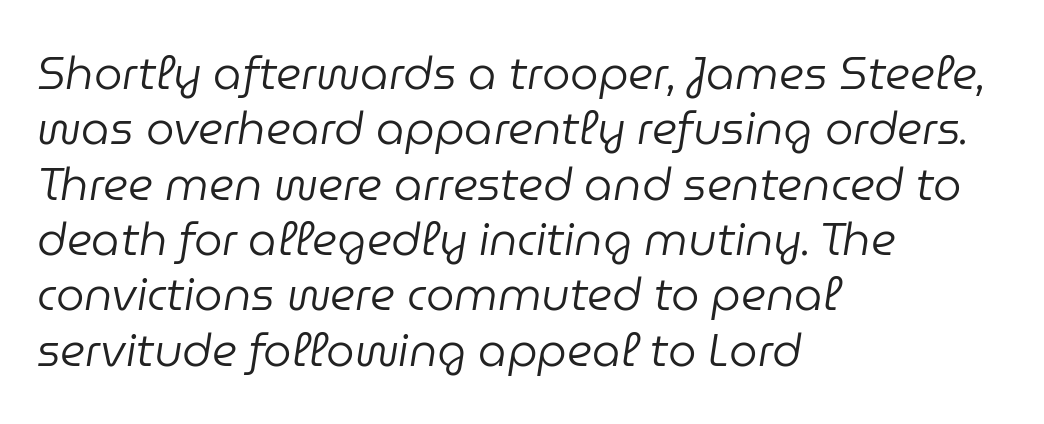
Q: Is the text bold? A: No.
Q: Is the text italic (slanted)? A: Yes, it leans right by about 9 degrees.
Q: Is the text underlined? A: No.
Q: How is the paragraph aligned? A: Left-aligned.
Q: Is the spacing between letters normal or unusually wide? A: Normal.
Q: Width (condensed, normal, or wide)? A: Normal.
Q: Stroke contrast? A: Low.
Q: x-height? A: Medium.
Q: Monospaced? A: No.
